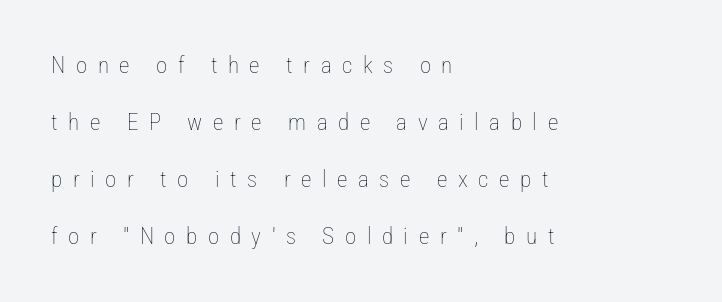
{"italic": "no", "bold": "no", "underline": "no", "align": "left", "line_spacing": "loose", "line_spacing_ratio": 2.48, "letter_spacing": "wide", "letter_spacing_em": 0.46, "glyph_px": 23}
